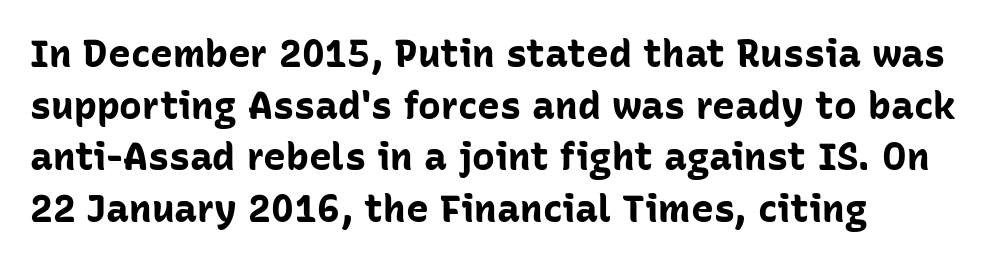
Q: Is the text bold? A: Yes.
Q: Is the text italic (slanted)? A: No, it is upright.
Q: Is the typeface a serif or a sans-serif typeface? A: Sans-serif.
Q: Is the text underlined? A: No.
Q: How is the paragraph aligned? A: Left-aligned.
Q: Is the spacing between letters normal or unusually wide? A: Normal.
Q: Is the spacing between lines tight, normal or loose? A: Normal.
Q: Width (condensed, normal, or wide)? A: Normal.
Q: Stroke contrast? A: Low.
Q: x-height? A: Medium.
Q: Monospaced? A: No.
